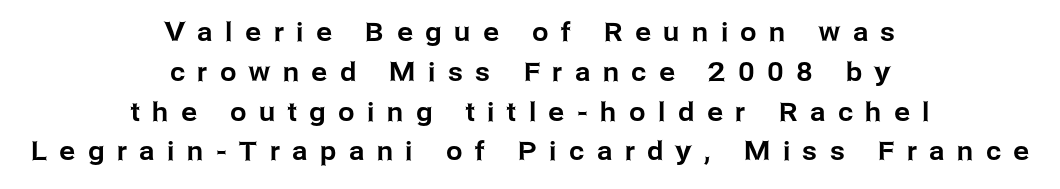
The image shows 26 px text type, upright; set centered, normal line spacing (1.53x), unusually wide letter spacing (+0.49 em), not underlined.
